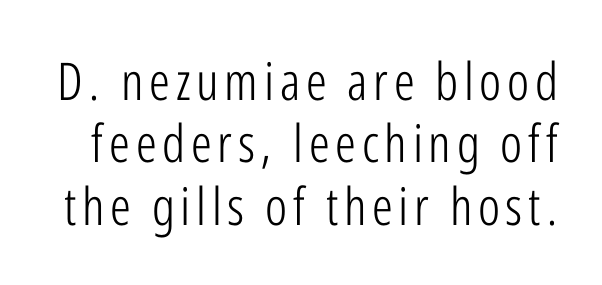
This sample has the flowing, uneven cadence of proportional lettering. Clear beneath every line of the passage. Observe the absence of serifs on each vertical stroke in this sample. Posture: upright roman.
